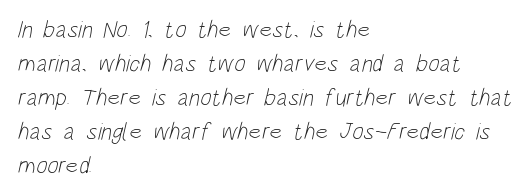
This rendering uses left alignment, leaving the right contour irregular. The space beneath each line is pristine and unruled. The passage shown stacks its lines at a standard gap. Inter-character spacing is left at the font's built-in metrics. Weight class: somewhere from thin through regular.
